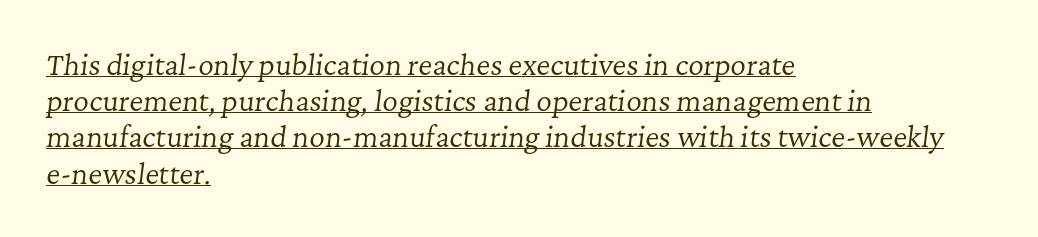
The image shows 27 px text type, italic (leaning right); set left-aligned, normal line spacing (1.34x), normal letter spacing, underlined.
